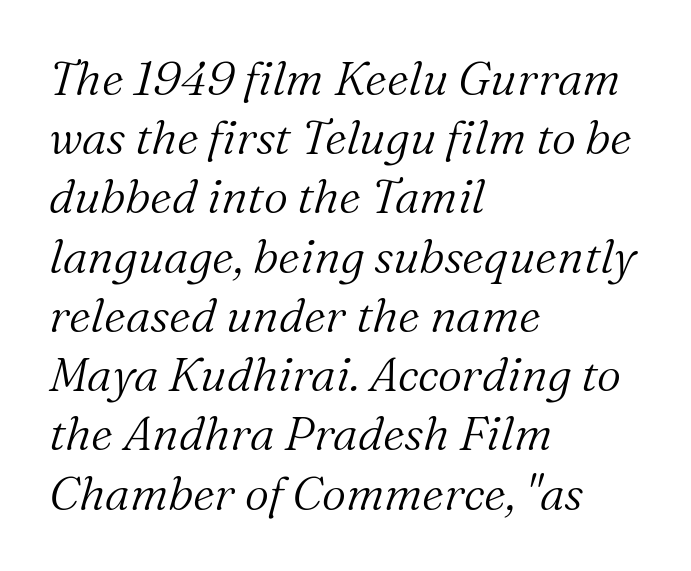
How are the letters spaced? Ordinarily, with no added tracking. No letter is thick-stroked: the sample isn't bold. Looks like regular typesetting: each glyph gets only the width it needs. Is the block centered? No — it sits flush against the left margin. The text carries the slant typical of an italic or oblique font.
